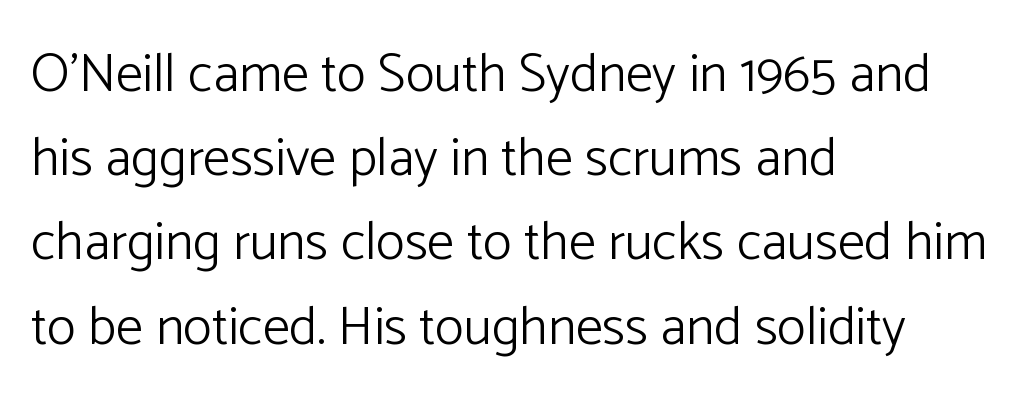
Q: Is the text bold? A: No.
Q: Is the text italic (slanted)? A: No, it is upright.
Q: Is the typeface a serif or a sans-serif typeface? A: Sans-serif.
Q: Is the text underlined? A: No.
Q: How is the paragraph aligned? A: Left-aligned.
Q: Is the spacing between letters normal or unusually wide? A: Normal.
Q: Is the spacing between lines tight, normal or loose? A: Normal.
Q: Width (condensed, normal, or wide)? A: Normal.
Q: Stroke contrast? A: Low.
Q: x-height? A: Medium.
Q: Monospaced? A: No.
